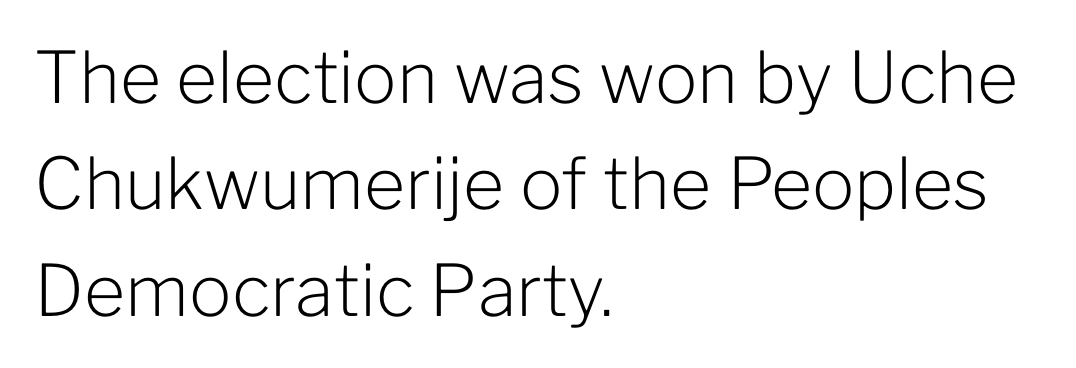
Characters follow at the spacing the type designer built in. A roman cut, with each character standing at attention. The text was rendered using a sans face with plain stroke endings. Proportional: the letters do not fall into vertical columns.
